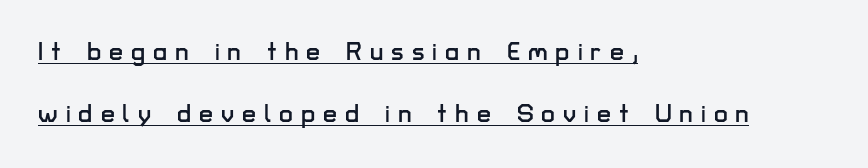
{"italic": "no", "underline": "yes", "align": "left", "line_spacing": "loose", "line_spacing_ratio": 2.49, "letter_spacing": "wide", "letter_spacing_em": 0.32, "glyph_px": 25}
